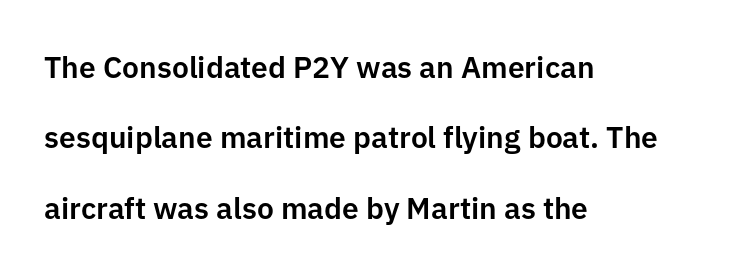
The image shows 30 px sans-serif type, upright; set left-aligned, loose line spacing (2.35x), normal letter spacing, not underlined; low stroke contrast and a medium x-height.
